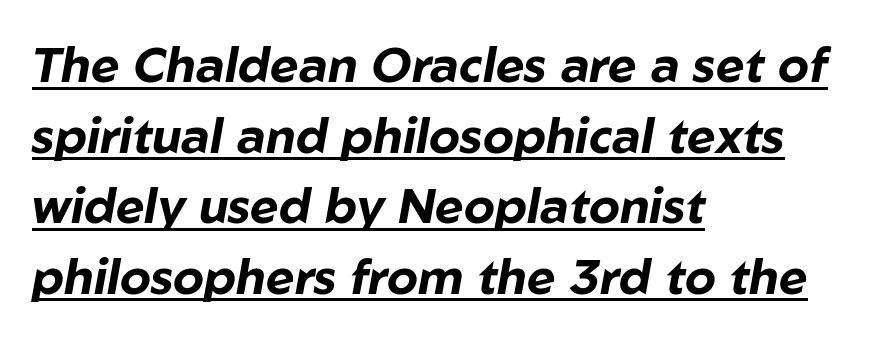
Q: Is the text bold? A: Yes.
Q: Is the text italic (slanted)? A: Yes, it leans right by about 10 degrees.
Q: Is the text underlined? A: Yes.
Q: How is the paragraph aligned? A: Left-aligned.
Q: Is the spacing between letters normal or unusually wide? A: Normal.
Q: Is the spacing between lines tight, normal or loose? A: Normal.
Q: Width (condensed, normal, or wide)? A: Normal.
Q: Stroke contrast? A: Low.
Q: x-height? A: Medium.
Q: Monospaced? A: No.
